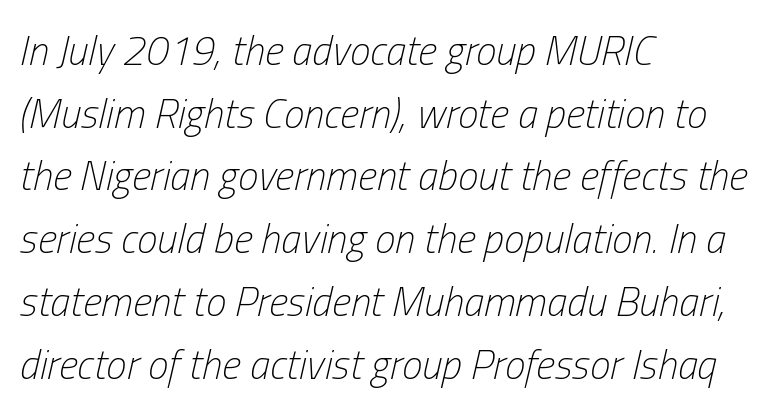
Alignment: flush left. The glyphs look as if they've been sheared to an angle. Words float on clear page, feet unadorned. Regarding leading, the lines here are spaced in the standard way. Note the varied advance widths — an 'i' is clearly narrower than an 'm'.
